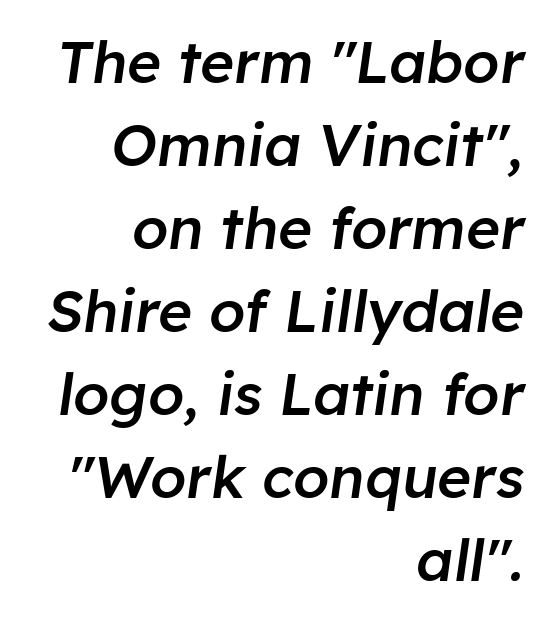
The face used here is rendered with its standard letterfit. If you measured baseline to baseline, you'd find a middling distance. A semibold gives these letters moderate extra thickness, short of bold. The specimen reads as italic at a glance.
